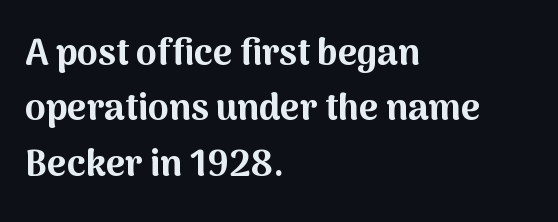
{"serif": "no", "italic": "no", "bold": "yes", "weight": "bold", "width": "normal", "stroke_contrast": "medium", "x_height": "medium", "monospaced": "no", "underline": "no", "align": "left", "line_spacing": "normal", "line_spacing_ratio": 1.5, "letter_spacing": "normal", "letter_spacing_em": 0.0, "glyph_px": 37}
